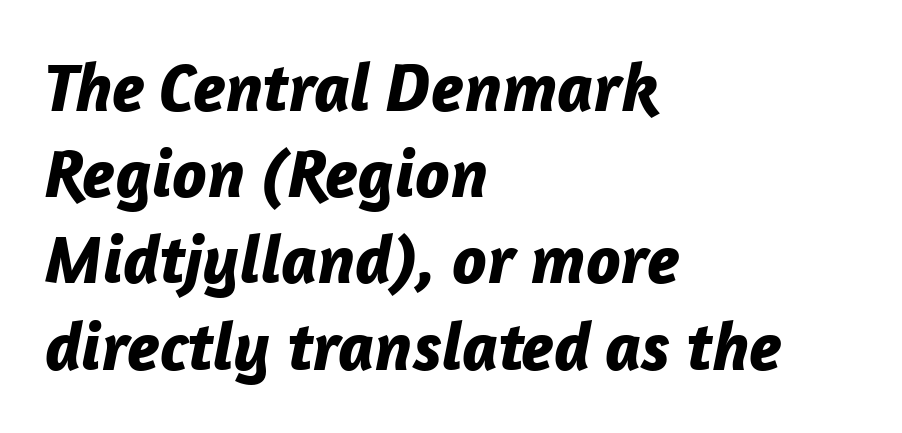
Caption: multi-line text, flush left, ragged right. Designer's note — italics engaged. The horizontal fit of the characters is conventional and even. Each glyph is drawn with heavy, bold strokes. Check the space under the baseline: it is left empty. Looks like regular typesetting: each glyph gets only the width it needs.
